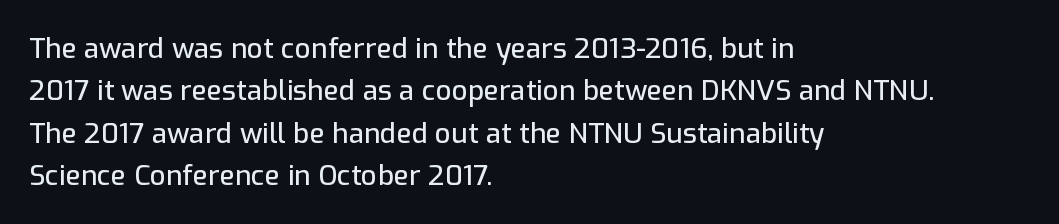
Q: Is the text italic (slanted)? A: No, it is upright.
Q: Is the typeface a serif or a sans-serif typeface? A: Sans-serif.
Q: Is the text underlined? A: No.
Q: How is the paragraph aligned? A: Left-aligned.
Q: Is the spacing between letters normal or unusually wide? A: Normal.
Q: Is the spacing between lines tight, normal or loose? A: Normal.
Q: Width (condensed, normal, or wide)? A: Normal.
Q: Stroke contrast? A: Low.
Q: x-height? A: Medium.
Q: Monospaced? A: No.
